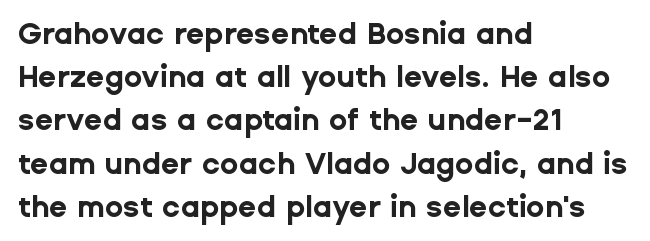
This sample uses an upright cut, with every glyph sitting square on the baseline. The horizontal fit of the characters is conventional and even. The baseline area is clear. The typeface chosen for these lines omits serifs. A classic flush-left, rag-right setting is used for this passage.
